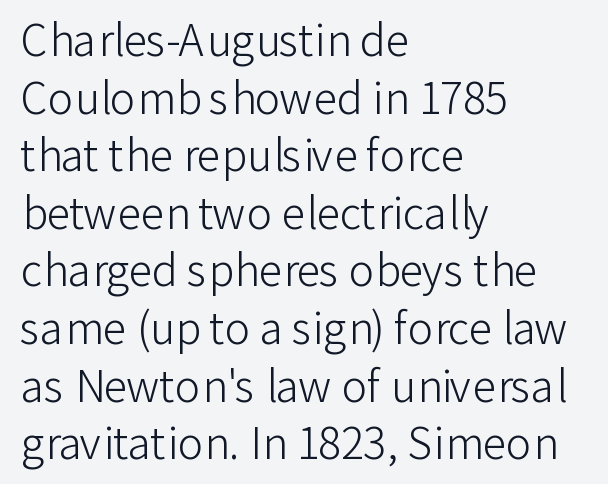
Q: Is the text bold? A: No.
Q: Is the text italic (slanted)? A: No, it is upright.
Q: Is the typeface a serif or a sans-serif typeface? A: Sans-serif.
Q: Is the text underlined? A: No.
Q: How is the paragraph aligned? A: Left-aligned.
Q: Is the spacing between letters normal or unusually wide? A: Normal.
Q: Is the spacing between lines tight, normal or loose? A: Normal.
Q: Width (condensed, normal, or wide)? A: Normal.
Q: Stroke contrast? A: Low.
Q: x-height? A: Medium.
Q: Monospaced? A: No.
